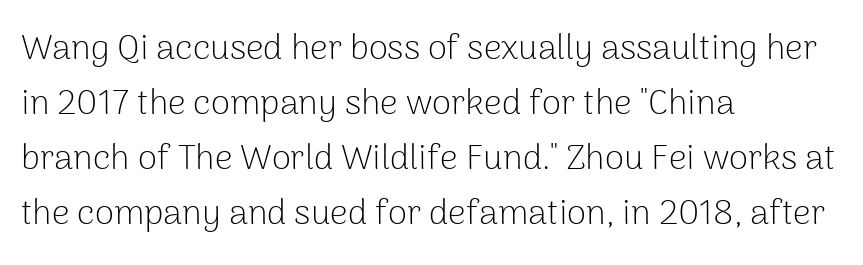
Q: Is the text bold? A: No.
Q: Is the text italic (slanted)? A: No, it is upright.
Q: Is the typeface a serif or a sans-serif typeface? A: Sans-serif.
Q: Is the text underlined? A: No.
Q: How is the paragraph aligned? A: Left-aligned.
Q: Is the spacing between letters normal or unusually wide? A: Normal.
Q: Is the spacing between lines tight, normal or loose? A: Normal.
Q: Width (condensed, normal, or wide)? A: Normal.
Q: Stroke contrast? A: Low.
Q: x-height? A: Medium.
Q: Monospaced? A: No.
